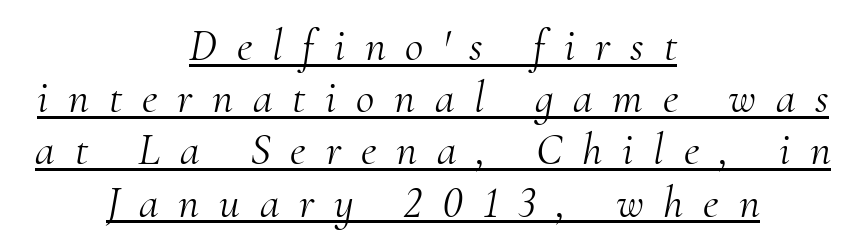
{"serif": "yes", "italic": "yes", "lean": "right", "slant_degrees": 10, "bold": "no", "weight": "light", "width": "normal", "stroke_contrast": "medium", "x_height": "small", "monospaced": "no", "underline": "yes", "align": "center", "line_spacing_ratio": 1.16, "letter_spacing": "wide", "letter_spacing_em": 0.44, "glyph_px": 45}
